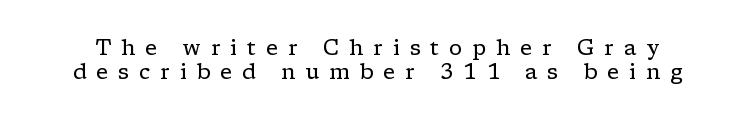
The cut favours lightness, reaching ordinary text weight at its darkest. Rows of type sit shoulder to shoulder in the vertical direction. Lines of text with bare space underneath. Unlike italic type, these characters show no tilt at all. A typesetter would call this heavily tracked-out type.
